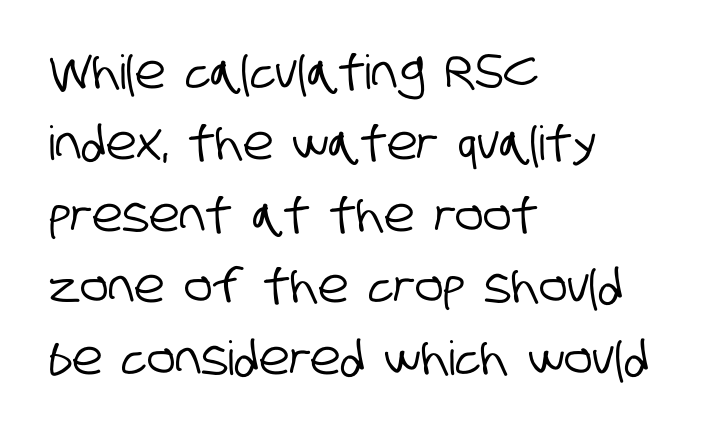
Q: Is the typeface a serif or a sans-serif typeface? A: Sans-serif.
Q: Is the text underlined? A: No.
Q: How is the paragraph aligned? A: Left-aligned.
Q: Is the spacing between letters normal or unusually wide? A: Normal.
Q: Is the spacing between lines tight, normal or loose? A: Normal.
Q: Width (condensed, normal, or wide)? A: Condensed.
Q: Stroke contrast? A: Low.
Q: x-height? A: Large.
Q: Monospaced? A: No.
